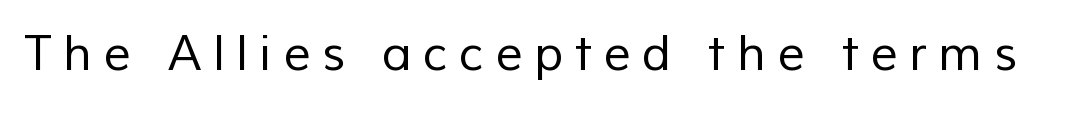
The image shows 48 px regular-weight sans-serif type; set unusually wide letter spacing (+0.24 em), not underlined; low stroke contrast and a medium x-height.
